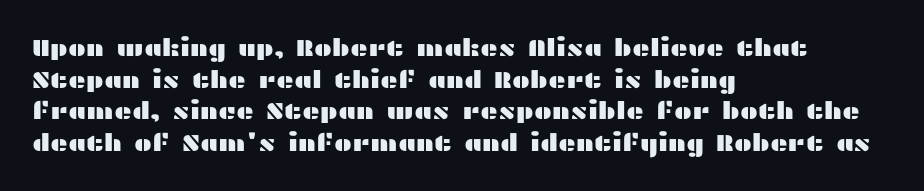
The image shows 24 px text type, upright; set left-aligned, normal line spacing (1.32x), normal letter spacing, not underlined.
